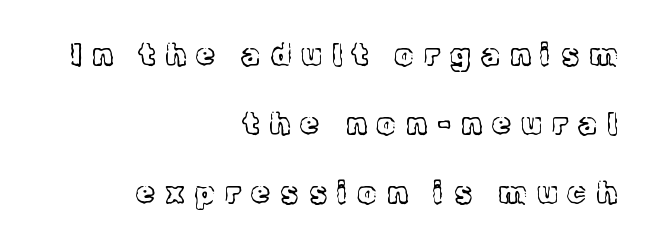
Q: Is the text bold? A: No.
Q: Is the text italic (slanted)? A: No, it is upright.
Q: Is the typeface a serif or a sans-serif typeface? A: Serif.
Q: Is the text underlined? A: No.
Q: How is the paragraph aligned? A: Right-aligned.
Q: Is the spacing between letters normal or unusually wide? A: Unusually wide.
Q: Is the spacing between lines tight, normal or loose? A: Loose.
Q: Width (condensed, normal, or wide)? A: Normal.
Q: x-height? A: Medium.
Q: Monospaced? A: No.
